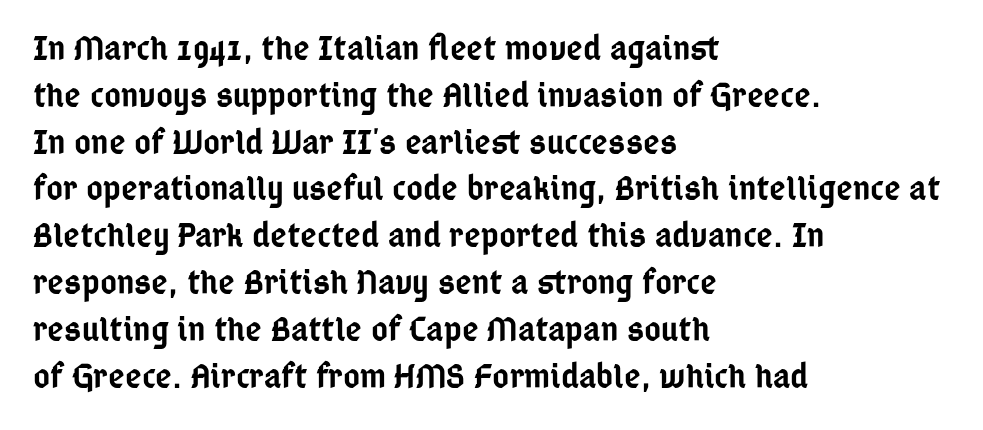
Q: Is the text bold? A: Semi-bold.
Q: Is the text italic (slanted)? A: No, it is upright.
Q: Is the typeface a serif or a sans-serif typeface? A: Sans-serif.
Q: Is the text underlined? A: No.
Q: How is the paragraph aligned? A: Left-aligned.
Q: Is the spacing between letters normal or unusually wide? A: Normal.
Q: Is the spacing between lines tight, normal or loose? A: Normal.
Q: Width (condensed, normal, or wide)? A: Condensed.
Q: Stroke contrast? A: Low.
Q: x-height? A: Medium.
Q: Monospaced? A: No.
